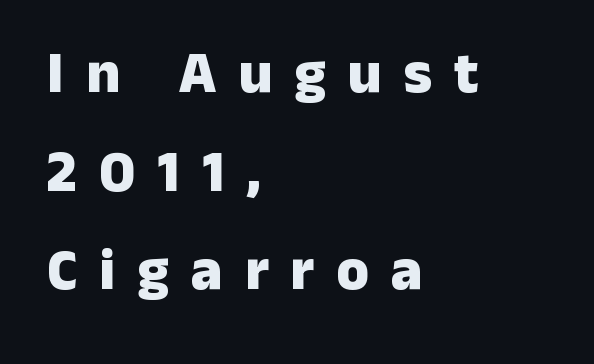
Q: Is the text bold? A: Yes.
Q: Is the text italic (slanted)? A: No, it is upright.
Q: Is the typeface a serif or a sans-serif typeface? A: Sans-serif.
Q: Is the text underlined? A: No.
Q: How is the paragraph aligned? A: Left-aligned.
Q: Is the spacing between letters normal or unusually wide? A: Unusually wide.
Q: Is the spacing between lines tight, normal or loose? A: Normal.
Q: Width (condensed, normal, or wide)? A: Normal.
Q: Stroke contrast? A: Low.
Q: x-height? A: Medium.
Q: Monospaced? A: No.
